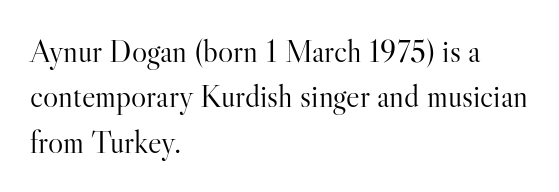
{"serif": "yes", "italic": "no", "bold": "no", "weight": "light", "width": "normal", "stroke_contrast": "high", "x_height": "small", "monospaced": "no", "underline": "no", "align": "left", "line_spacing": "normal", "line_spacing_ratio": 1.42, "letter_spacing": "normal", "letter_spacing_em": 0.0, "glyph_px": 32}
